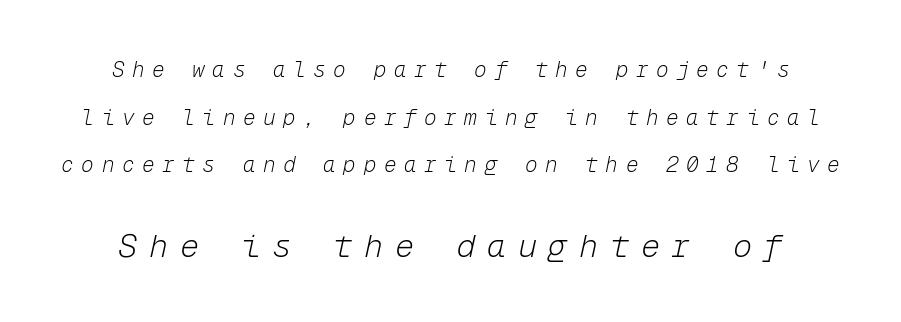
Q: Is the text bold? A: No.
Q: Is the text italic (slanted)? A: Yes, it leans right by about 12 degrees.
Q: Is the text underlined? A: No.
Q: Is the spacing between letters normal or unusually wide? A: Unusually wide.
Q: Is the spacing between lines tight, normal or loose? A: Loose.
Q: Which block of text is set in a larger size, the first (top) or the second (bottom)? A: The second (bottom) one.
Q: Width (condensed, normal, or wide)? A: Normal.
Q: Stroke contrast? A: Low.
Q: x-height? A: Medium.
Q: Monospaced? A: Yes.
